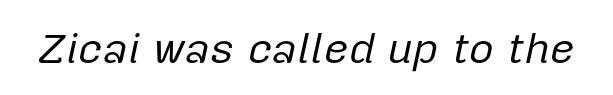
{"italic": "yes", "lean": "right", "slant_degrees": 12, "bold": "no", "weight": "regular", "width": "normal", "stroke_contrast": "low", "x_height": "medium", "monospaced": "no", "underline": "no", "letter_spacing": "normal", "letter_spacing_em": 0.0, "glyph_px": 43}
